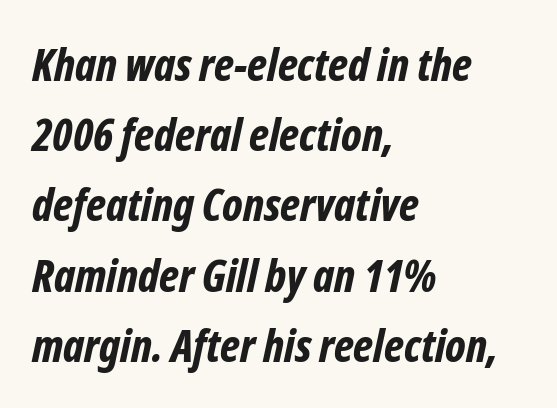
Q: Is the text bold? A: Yes.
Q: Is the text italic (slanted)? A: Yes, it leans right by about 12 degrees.
Q: Is the text underlined? A: No.
Q: How is the paragraph aligned? A: Left-aligned.
Q: Is the spacing between letters normal or unusually wide? A: Normal.
Q: Is the spacing between lines tight, normal or loose? A: Normal.
Q: Width (condensed, normal, or wide)? A: Condensed.
Q: Stroke contrast? A: Low.
Q: x-height? A: Medium.
Q: Monospaced? A: No.
